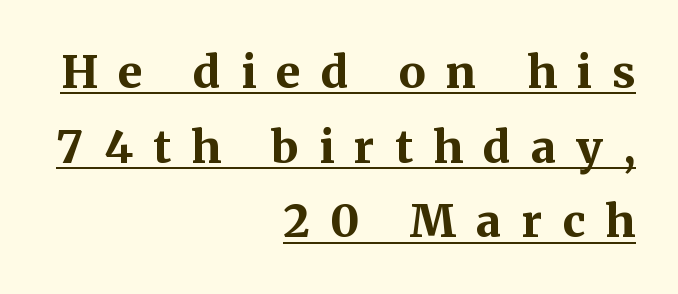
{"serif": "yes", "italic": "no", "bold": "yes", "weight": "bold", "width": "normal", "stroke_contrast": "medium", "x_height": "medium", "monospaced": "no", "underline": "yes", "align": "right", "line_spacing": "normal", "line_spacing_ratio": 1.66, "letter_spacing": "wide", "letter_spacing_em": 0.45, "glyph_px": 45}
